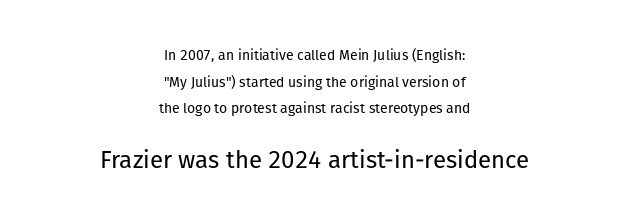
Which chunk is bigger? The second one — the bottom block dwarfs the top. Unmarked baselines from the first word to the last. The lettering holds an erect, upright posture throughout. These lines stand farther apart than default settings would place them. The passage is arranged like a title page — every line centered.
